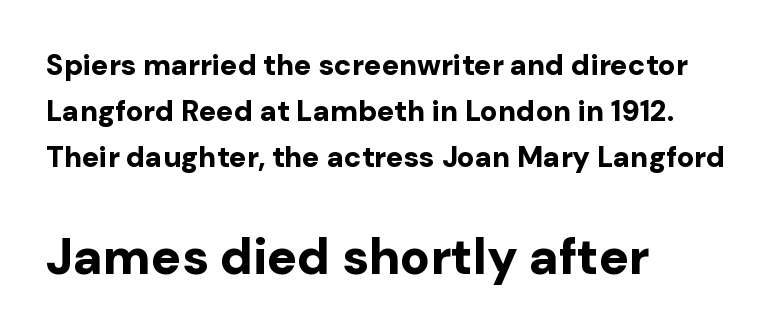
Interline gaps are of average width in this sample. Compared with a centered layout, this one pins lines to the left instead. Is this a fixed-width face? No — the glyphs have proportional, varying widths. Lines of text with bare space underneath.
